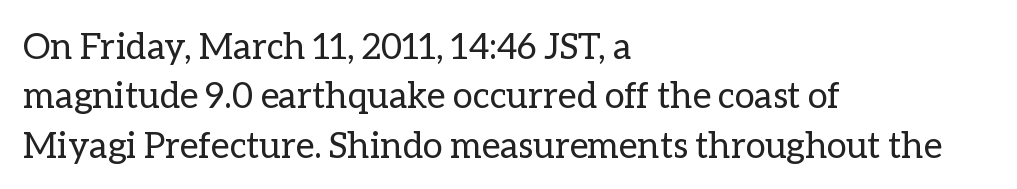
When letters stand straight like this, we call the style roman or upright. This sample is left-justified, so line endings fall wherever the words run out. These lines sit exactly where default settings would place them. Anything drawn beneath the words? Only blank space.
